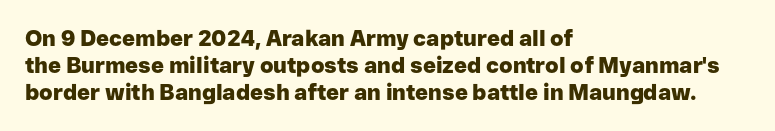
A typesetter would mark this as roman, not italic. What stands out about the letter spacing? Nothing — it is the standard amount. The baseline area is clear. Caption: bold face, heavy strokes.
